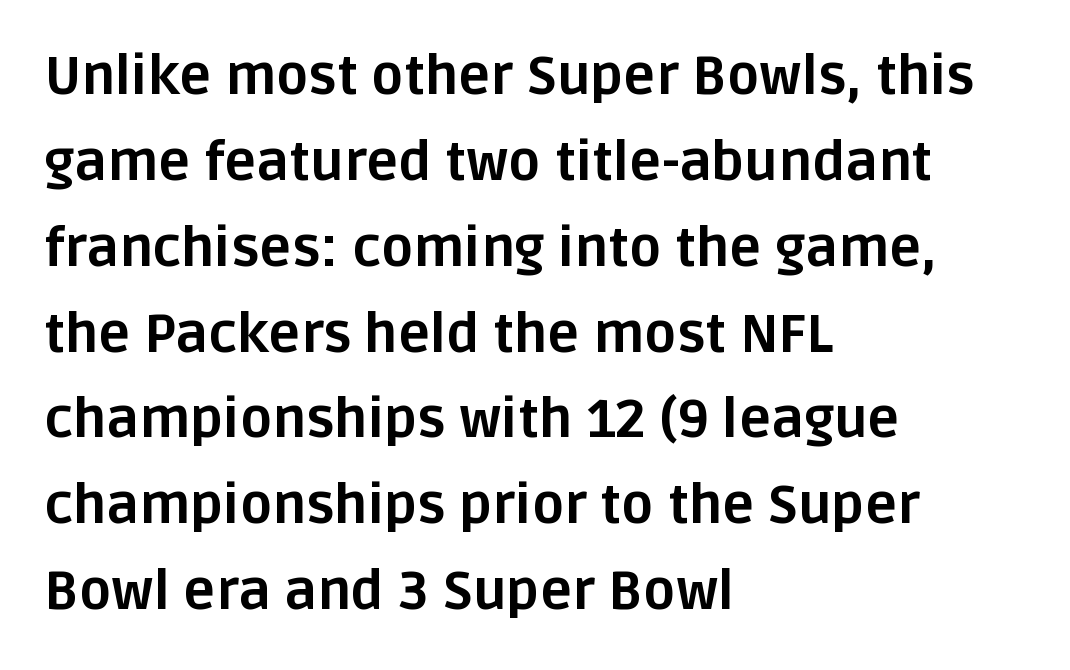
{"serif": "no", "italic": "no", "bold": "yes", "weight": "bold", "width": "normal", "stroke_contrast": "low", "x_height": "large", "monospaced": "no", "underline": "no", "align": "left", "line_spacing": "normal", "line_spacing_ratio": 1.59, "letter_spacing": "normal", "letter_spacing_em": 0.0, "glyph_px": 54}
